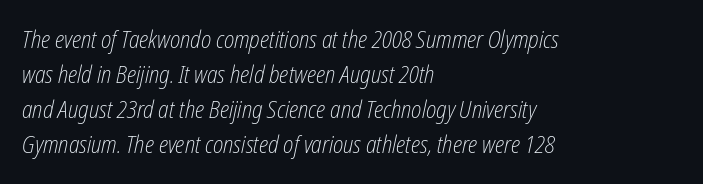
Q: Is the text bold? A: No.
Q: Is the text italic (slanted)? A: Yes, it leans right by about 12 degrees.
Q: Is the text underlined? A: No.
Q: How is the paragraph aligned? A: Left-aligned.
Q: Is the spacing between letters normal or unusually wide? A: Normal.
Q: Is the spacing between lines tight, normal or loose? A: Normal.
